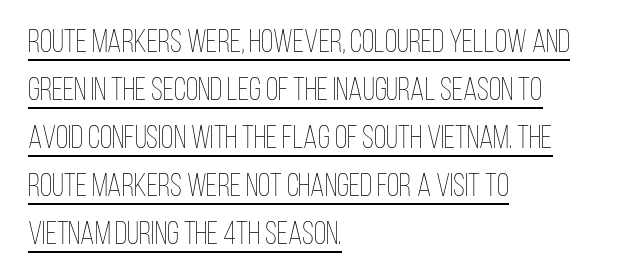
The image shows 32 px thin, condensed type, upright; set left-aligned, normal line spacing (1.5x), normal letter spacing, underlined; low stroke contrast and a large x-height.
